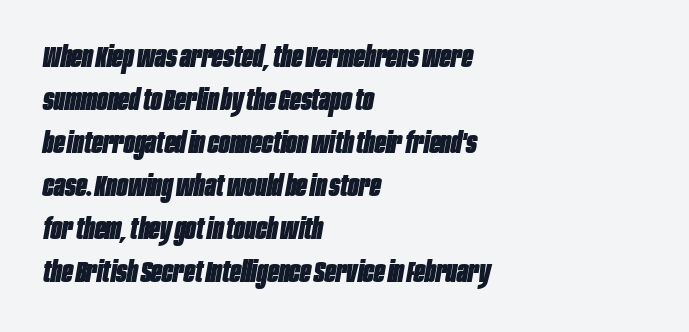
{"italic": "yes", "lean": "right", "slant_degrees": 10, "bold": "yes", "weight": "heavy", "width": "condensed", "stroke_contrast": "low", "x_height": "large", "monospaced": "no", "underline": "no", "align": "left", "line_spacing": "normal", "line_spacing_ratio": 1.48, "letter_spacing": "normal", "letter_spacing_em": 0.0, "glyph_px": 29}
